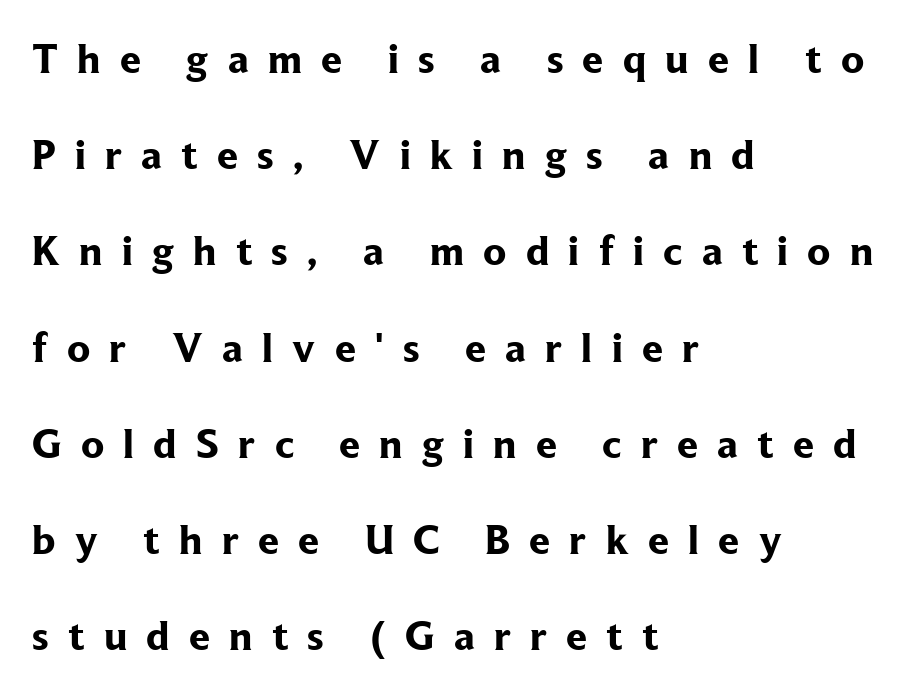
Q: Is the text bold? A: Yes.
Q: Is the text italic (slanted)? A: No, it is upright.
Q: Is the typeface a serif or a sans-serif typeface? A: Serif.
Q: Is the text underlined? A: No.
Q: How is the paragraph aligned? A: Left-aligned.
Q: Is the spacing between letters normal or unusually wide? A: Unusually wide.
Q: Is the spacing between lines tight, normal or loose? A: Loose.
Q: Width (condensed, normal, or wide)? A: Normal.
Q: Stroke contrast? A: Low.
Q: x-height? A: Medium.
Q: Monospaced? A: No.
